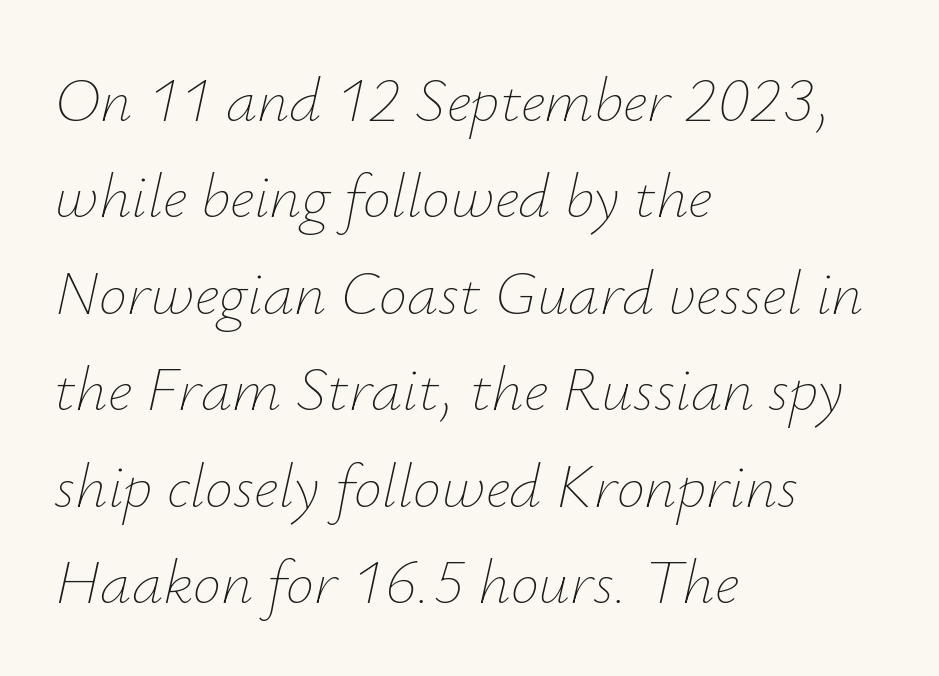
Q: Is the text bold? A: No.
Q: Is the text italic (slanted)? A: Yes, it leans right by about 12 degrees.
Q: Is the text underlined? A: No.
Q: How is the paragraph aligned? A: Left-aligned.
Q: Is the spacing between letters normal or unusually wide? A: Normal.
Q: Is the spacing between lines tight, normal or loose? A: Normal.
Q: Width (condensed, normal, or wide)? A: Normal.
Q: Stroke contrast? A: Low.
Q: x-height? A: Small.
Q: Monospaced? A: No.
